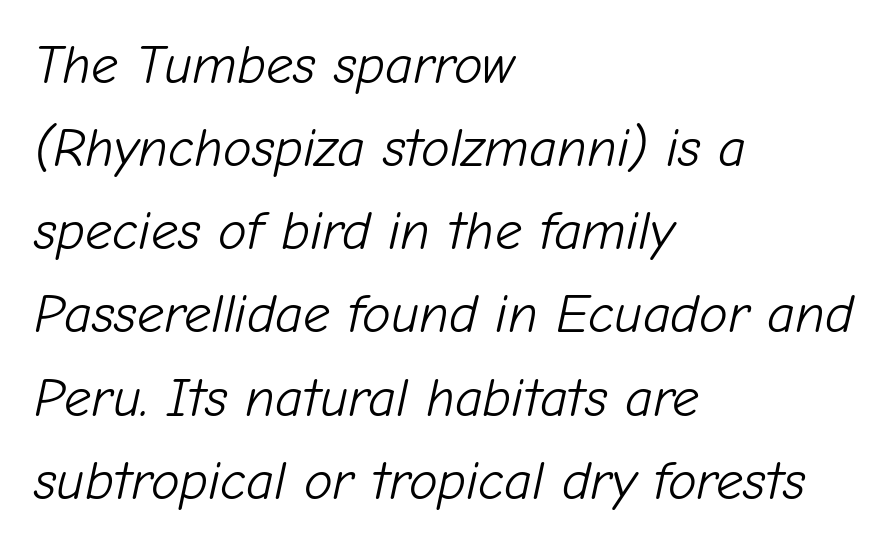
Q: Is the text bold? A: No.
Q: Is the text italic (slanted)? A: Yes, it leans right by about 12 degrees.
Q: Is the text underlined? A: No.
Q: How is the paragraph aligned? A: Left-aligned.
Q: Is the spacing between letters normal or unusually wide? A: Normal.
Q: Is the spacing between lines tight, normal or loose? A: Normal.
Q: Width (condensed, normal, or wide)? A: Normal.
Q: Stroke contrast? A: Low.
Q: x-height? A: Medium.
Q: Monospaced? A: No.
